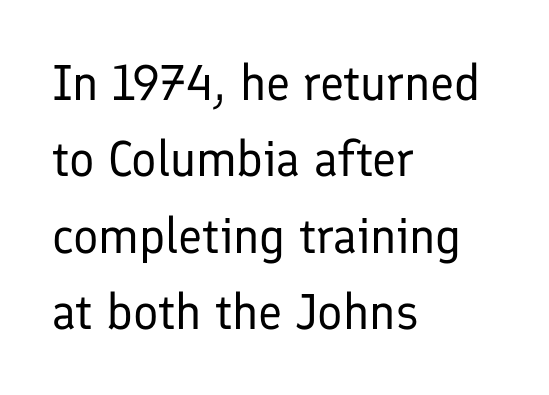
Q: Is the text bold? A: No.
Q: Is the text italic (slanted)? A: No, it is upright.
Q: Is the typeface a serif or a sans-serif typeface? A: Sans-serif.
Q: Is the text underlined? A: No.
Q: How is the paragraph aligned? A: Left-aligned.
Q: Is the spacing between letters normal or unusually wide? A: Normal.
Q: Is the spacing between lines tight, normal or loose? A: Normal.
Q: Width (condensed, normal, or wide)? A: Normal.
Q: Stroke contrast? A: Low.
Q: x-height? A: Medium.
Q: Monospaced? A: No.
